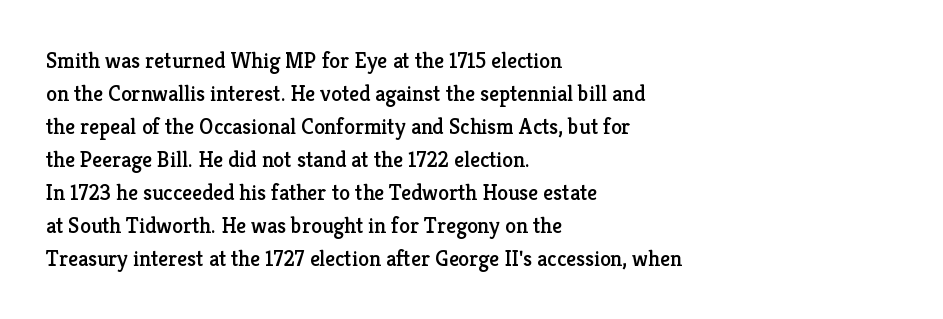
The image shows 22 px text type, upright; set left-aligned, normal line spacing (1.5x), normal letter spacing, not underlined.
